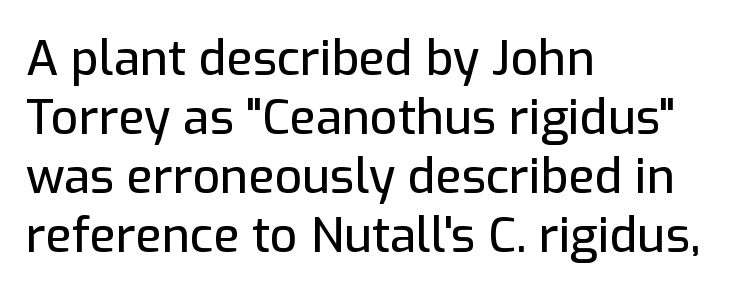
The image shows 48 px sans-serif type, upright; set left-aligned, line spacing 1.23x, normal letter spacing, not underlined; low stroke contrast and a medium x-height.
